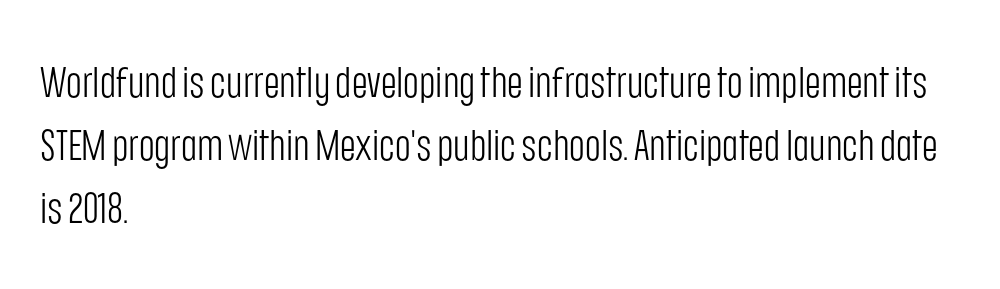
{"serif": "no", "italic": "no", "bold": "no", "weight": "light", "width": "condensed", "stroke_contrast": "low", "x_height": "large", "monospaced": "no", "underline": "no", "align": "left", "line_spacing": "normal", "line_spacing_ratio": 1.47, "letter_spacing": "normal", "letter_spacing_em": 0.0, "glyph_px": 43}
